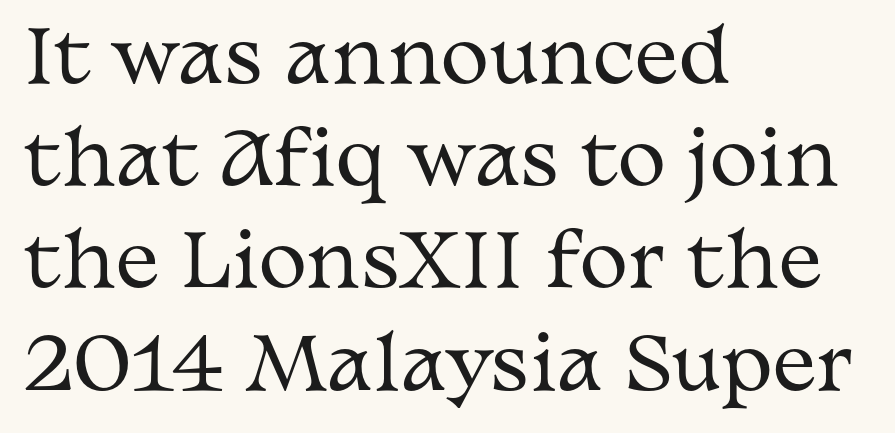
Q: Is the text bold? A: No.
Q: Is the text italic (slanted)? A: No, it is upright.
Q: Is the typeface a serif or a sans-serif typeface? A: Serif.
Q: Is the text underlined? A: No.
Q: How is the paragraph aligned? A: Left-aligned.
Q: Is the spacing between letters normal or unusually wide? A: Normal.
Q: Is the spacing between lines tight, normal or loose? A: Normal.
Q: Width (condensed, normal, or wide)? A: Wide.
Q: Stroke contrast? A: Medium.
Q: x-height? A: Medium.
Q: Monospaced? A: No.
